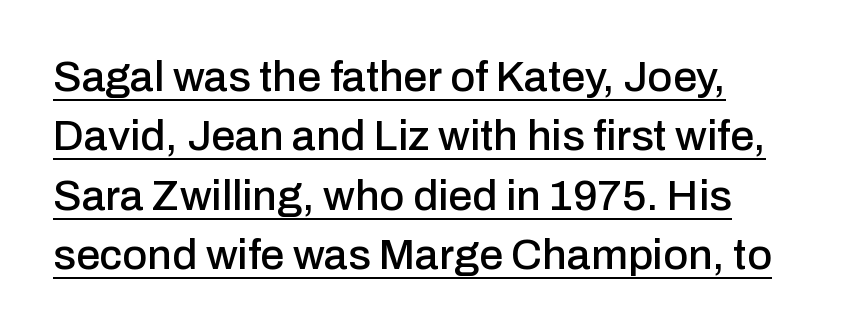
{"serif": "no", "italic": "no", "width": "normal", "stroke_contrast": "low", "x_height": "medium", "monospaced": "no", "underline": "yes", "line_spacing": "normal", "line_spacing_ratio": 1.38, "letter_spacing": "normal", "letter_spacing_em": 0.0, "glyph_px": 43}
